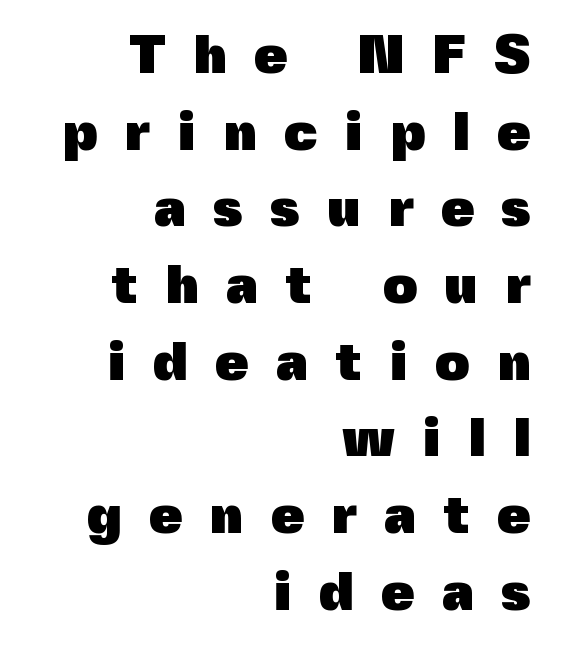
{"serif": "no", "italic": "no", "bold": "yes", "weight": "heavy", "width": "normal", "x_height": "medium", "monospaced": "no", "underline": "no", "align": "right", "line_spacing": "normal", "line_spacing_ratio": 1.42, "letter_spacing": "wide", "letter_spacing_em": 0.5, "glyph_px": 54}
